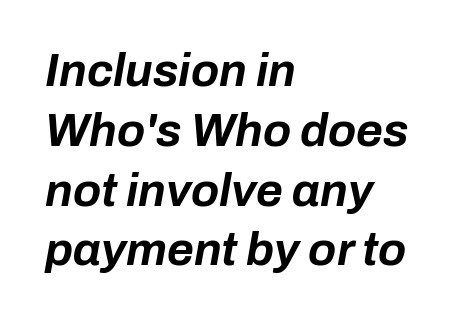
The image shows 46 px bold type, italic (leaning right); set left-aligned, normal line spacing (1.3x), normal letter spacing, not underlined; low stroke contrast and a medium x-height.
